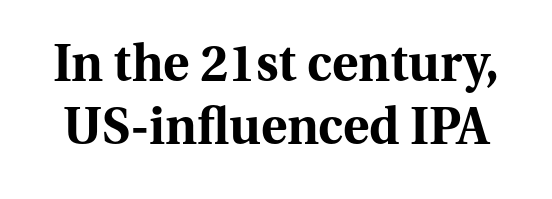
{"serif": "yes", "italic": "no", "bold": "yes", "weight": "bold", "width": "normal", "stroke_contrast": "medium", "x_height": "medium", "monospaced": "no", "underline": "no", "line_spacing": "normal", "line_spacing_ratio": 1.27, "letter_spacing": "normal", "letter_spacing_em": 0.0, "glyph_px": 50}
